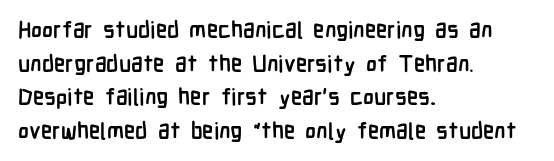
{"italic": "no", "bold": "yes", "underline": "no", "align": "left", "line_spacing": "normal", "line_spacing_ratio": 1.46, "letter_spacing": "normal", "letter_spacing_em": 0.0, "glyph_px": 23}
